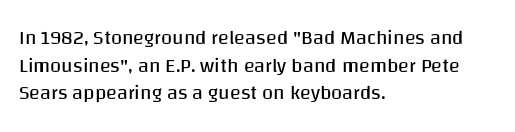
This rendering leaves character spacing at its baseline value. These lines stack with their left ends in a neat column. Reading down the column, the eye jumps a familiar distance to each next line. Stroke mass is kept to a normal reading level or below. Unlike italic type, these characters show no tilt at all. No word sits above an underline.
